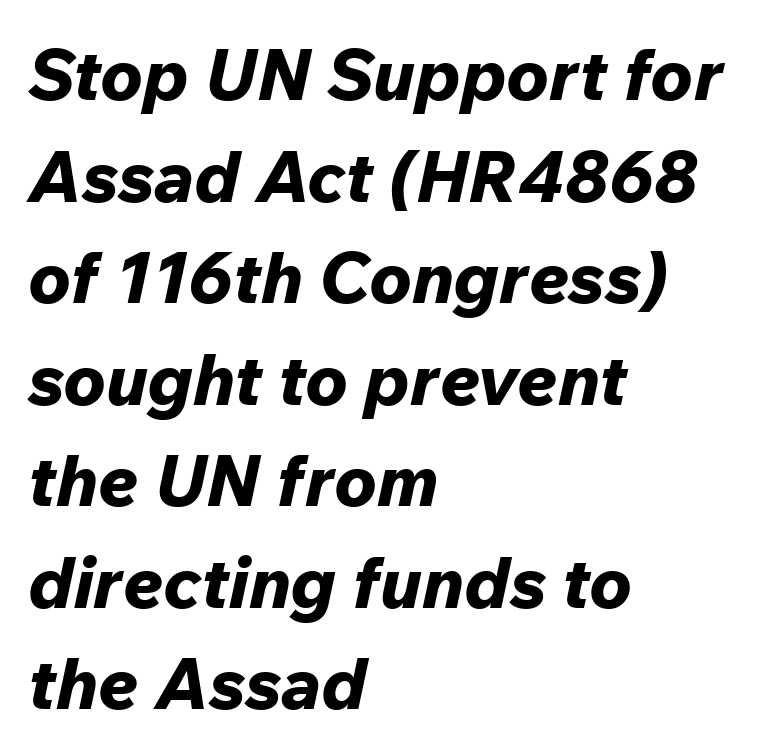
The image shows 71 px bold type, italic (leaning right); set left-aligned, normal line spacing (1.43x), normal letter spacing, not underlined; low stroke contrast and a medium x-height.
